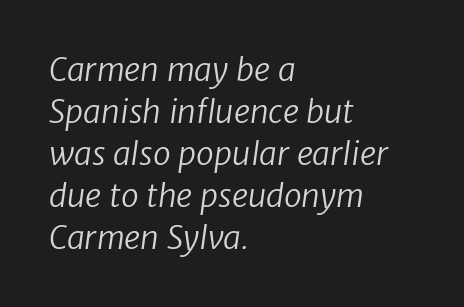
Decoration check: the copy has no underline. Summary of vertical rhythm: regular, with standard interline spacing. Leftover space on each line is placed entirely after the last word. Do the characters align in a grid? No, the font is proportional.
